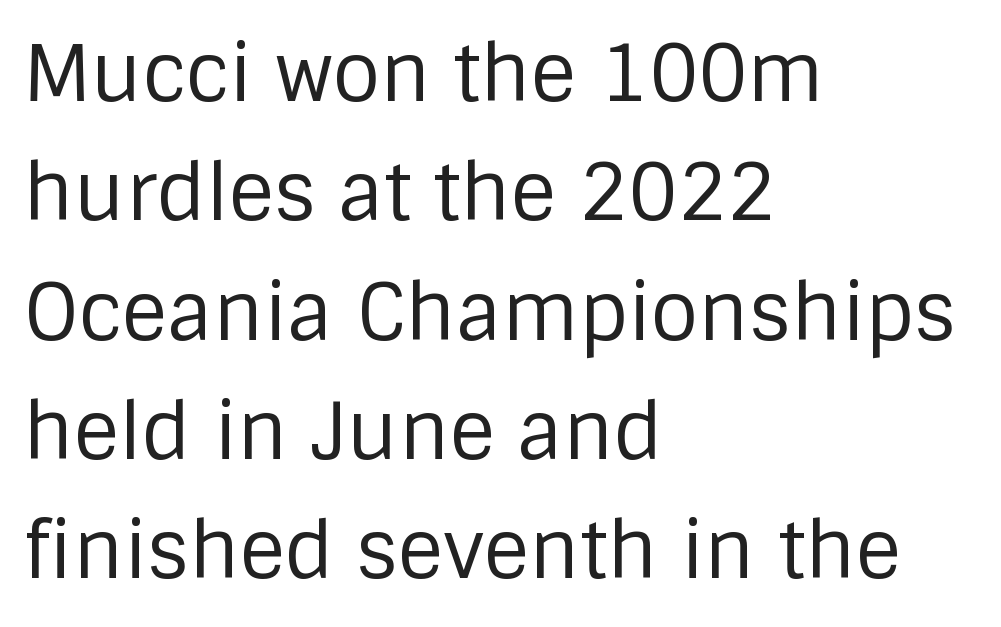
Q: Is the text bold? A: No.
Q: Is the text italic (slanted)? A: No, it is upright.
Q: Is the typeface a serif or a sans-serif typeface? A: Sans-serif.
Q: Is the text underlined? A: No.
Q: How is the paragraph aligned? A: Left-aligned.
Q: Is the spacing between letters normal or unusually wide? A: Normal.
Q: Is the spacing between lines tight, normal or loose? A: Normal.
Q: Width (condensed, normal, or wide)? A: Normal.
Q: Stroke contrast? A: Low.
Q: x-height? A: Large.
Q: Monospaced? A: No.
